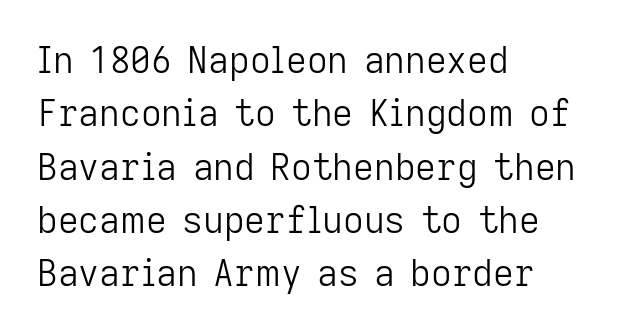
The image shows 36 px light sans-serif type, upright; set left-aligned, normal line spacing (1.48x), normal letter spacing, not underlined; low stroke contrast and a medium x-height.
